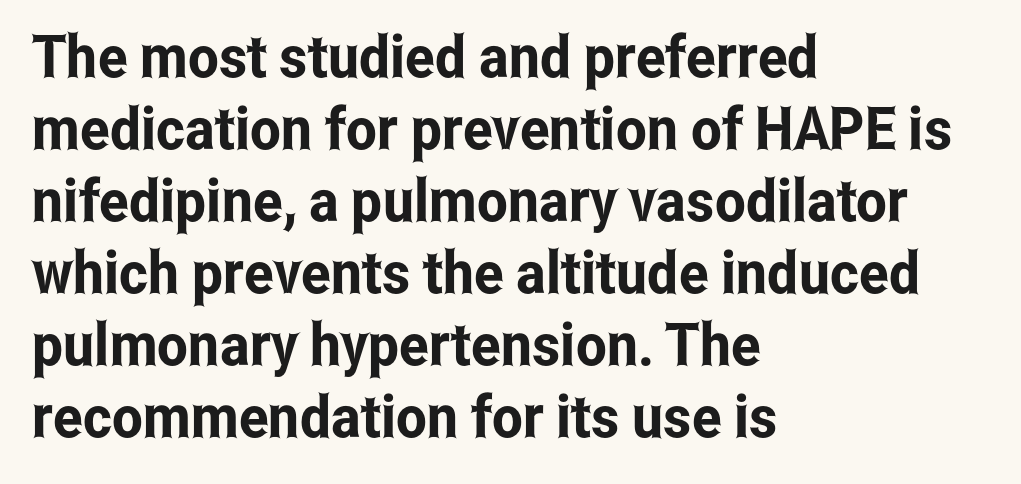
The image shows 59 px condensed sans-serif type, upright; set left-aligned, line spacing 1.22x, normal letter spacing, not underlined; low stroke contrast and a medium x-height.
